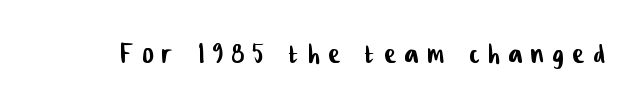
In terms of letterform style, serifs are entirely absent. You could only call the tracking loose — the letters float apart. Here the designer chose a conventional face with non-uniform glyph widths. The specimen omits any rule beneath the text block's lines.
